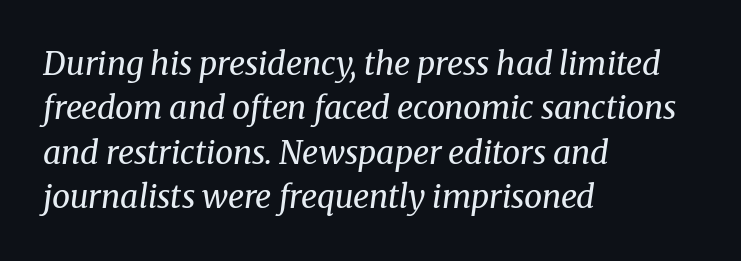
Where is the straight margin? On the left. Is this a fixed-width face? No — the glyphs have proportional, varying widths. The tracking reads as untouched default to a designer's eye. This reads as an unemphasized weight, regular at the heaviest. The glyphs in this specimen are seriffed.
